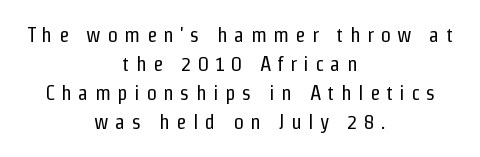
The image shows 21 px text type, upright; set centered, normal line spacing (1.38x), unusually wide letter spacing (+0.3 em), not underlined.
